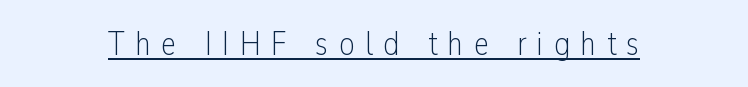
Q: Is the text bold? A: No.
Q: Is the text italic (slanted)? A: No, it is upright.
Q: Is the typeface a serif or a sans-serif typeface? A: Sans-serif.
Q: Is the text underlined? A: Yes.
Q: Is the spacing between letters normal or unusually wide? A: Unusually wide.
Q: Width (condensed, normal, or wide)? A: Condensed.
Q: Stroke contrast? A: Low.
Q: x-height? A: Medium.
Q: Monospaced? A: No.
